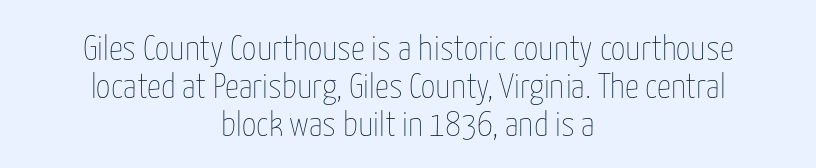
{"italic": "no", "bold": "no", "weight": "thin", "width": "condensed", "stroke_contrast": "low", "x_height": "medium", "monospaced": "no", "underline": "no", "align": "center", "line_spacing": "tight", "line_spacing_ratio": 1.08, "letter_spacing": "normal", "letter_spacing_em": 0.0, "glyph_px": 35}
